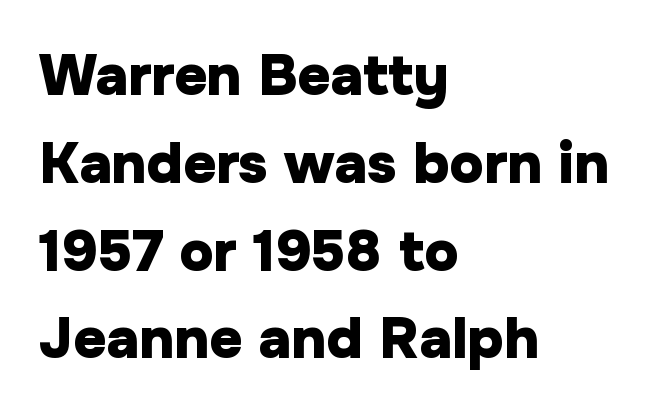
The image shows 57 px heavy sans-serif type, upright; set left-aligned, normal line spacing (1.54x), normal letter spacing, not underlined; low stroke contrast and a medium x-height.
